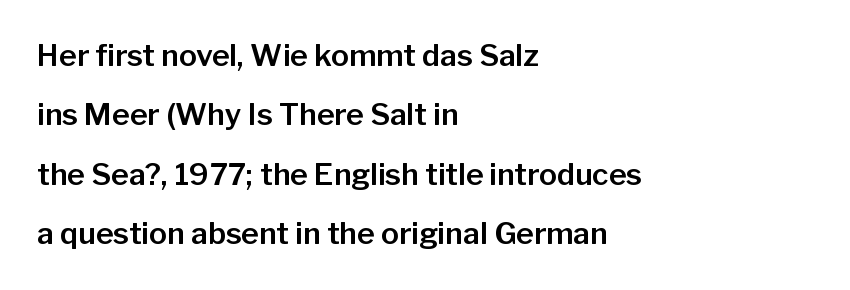
The image shows 30 px sans-serif type, upright; set left-aligned, loose line spacing (1.98x), normal letter spacing, not underlined; low stroke contrast and a medium x-height.
